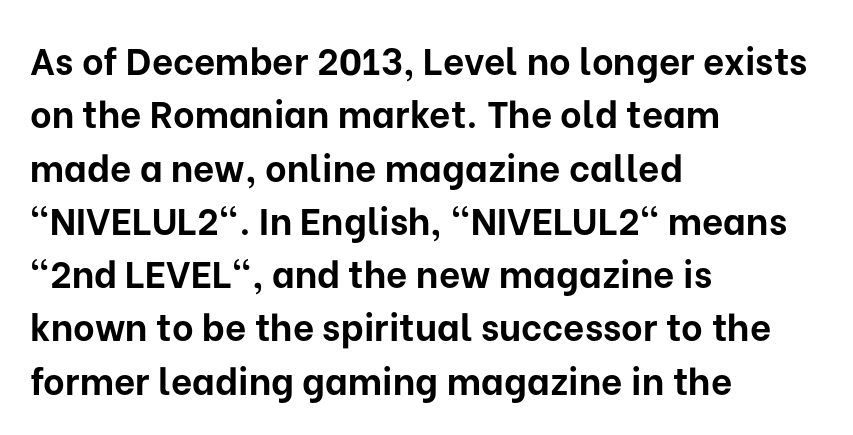
The face used here has the dense, thick strokes of a bold. Check under the words: just untouched page. Caption: multi-line text, flush left, ragged right. The face used here is rendered with its standard letterfit. Spacing verdict: proportional, widths tailored to each character.
